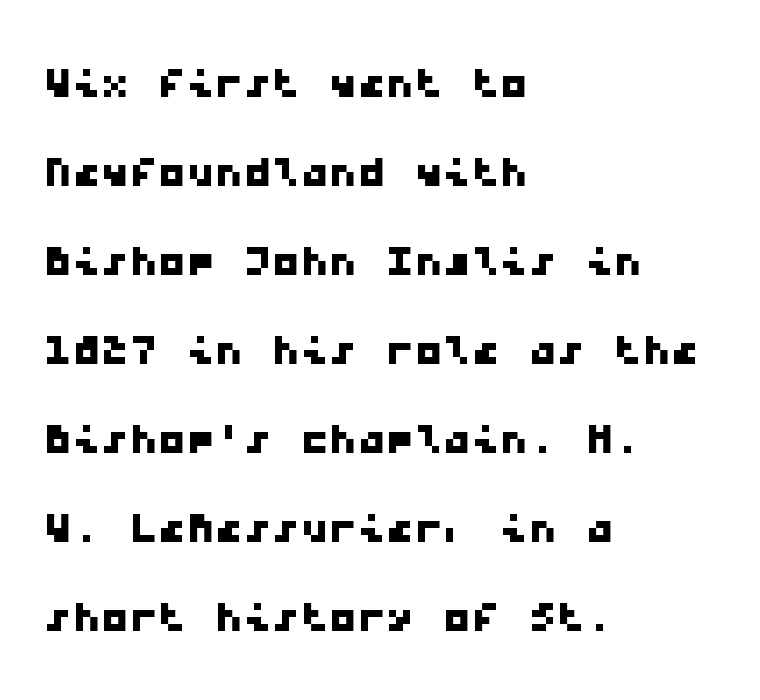
Clear beneath every line of the passage. Nothing sits at the stroke ends, so this counts as sans-serif. A classic flush-left, rag-right setting is used for this passage. The letters sit at their default tracking, neither squeezed nor spread.
